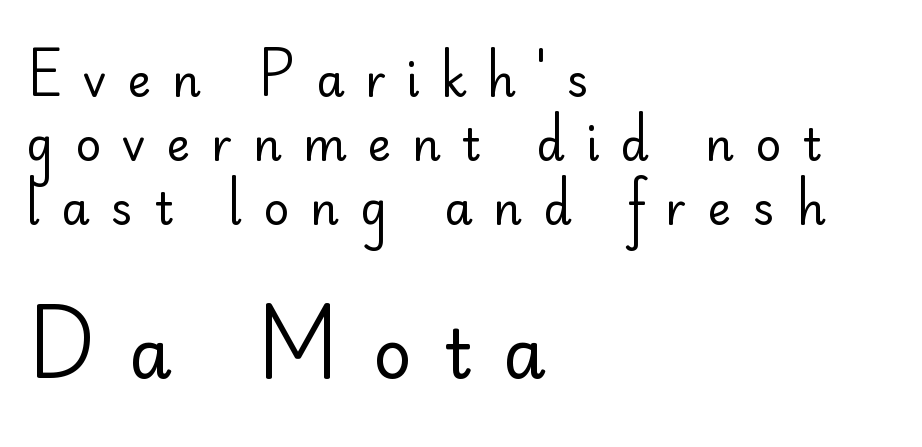
The image shows 68 px regular-weight sans-serif type, upright; set left-aligned, normal line spacing (1.42x), unusually wide letter spacing (+0.47 em), not underlined; the second (bottom) block is 1.51x larger; low stroke contrast and a small x-height.
